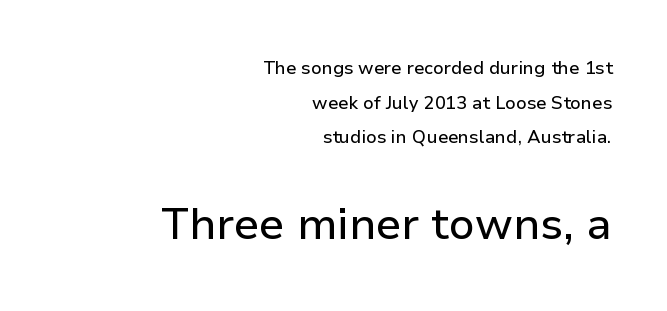
Q: Is the text italic (slanted)? A: No, it is upright.
Q: Is the typeface a serif or a sans-serif typeface? A: Sans-serif.
Q: Is the text underlined? A: No.
Q: How is the paragraph aligned? A: Right-aligned.
Q: Is the spacing between letters normal or unusually wide? A: Normal.
Q: Is the spacing between lines tight, normal or loose? A: Loose.
Q: Which block of text is set in a larger size, the first (top) or the second (bottom)? A: The second (bottom) one.
Q: Width (condensed, normal, or wide)? A: Normal.
Q: Stroke contrast? A: Low.
Q: x-height? A: Medium.
Q: Monospaced? A: No.
